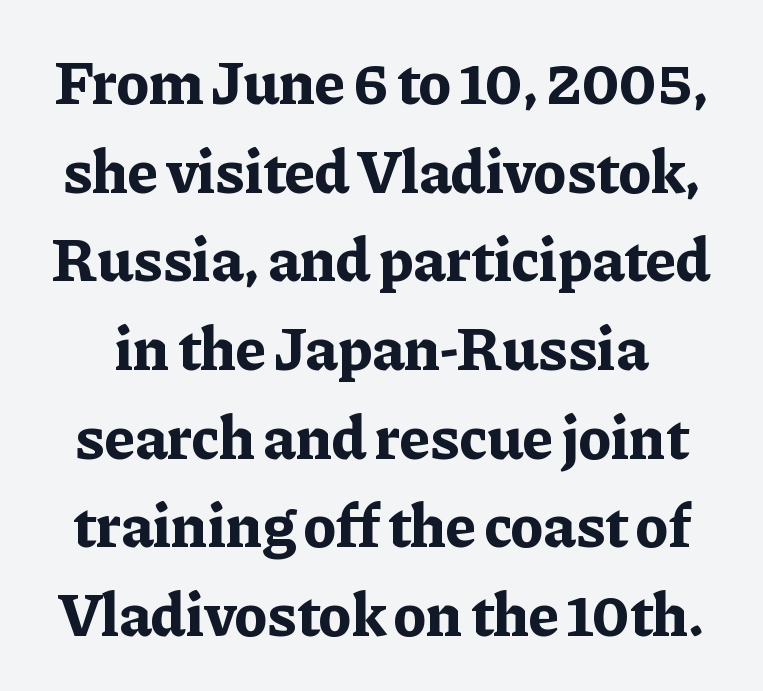
Q: Is the text bold? A: Yes.
Q: Is the text italic (slanted)? A: No, it is upright.
Q: Is the typeface a serif or a sans-serif typeface? A: Serif.
Q: Is the text underlined? A: No.
Q: Is the spacing between letters normal or unusually wide? A: Normal.
Q: Is the spacing between lines tight, normal or loose? A: Normal.
Q: Width (condensed, normal, or wide)? A: Normal.
Q: Stroke contrast? A: Low.
Q: x-height? A: Medium.
Q: Monospaced? A: No.
